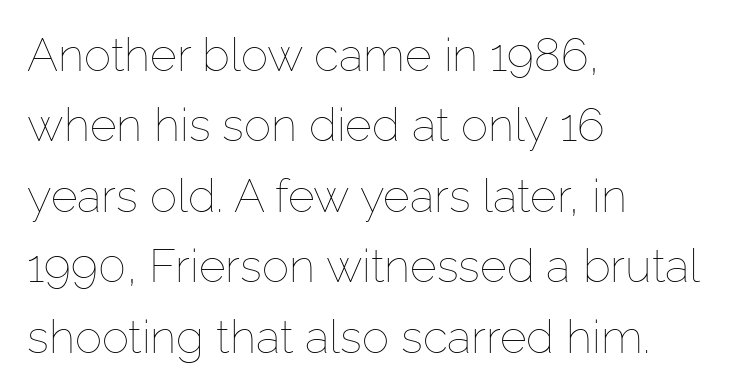
{"italic": "no", "bold": "no", "weight": "thin", "width": "normal", "stroke_contrast": "low", "x_height": "medium", "monospaced": "no", "underline": "no", "align": "left", "line_spacing": "normal", "line_spacing_ratio": 1.53, "letter_spacing": "normal", "letter_spacing_em": 0.0, "glyph_px": 46}
